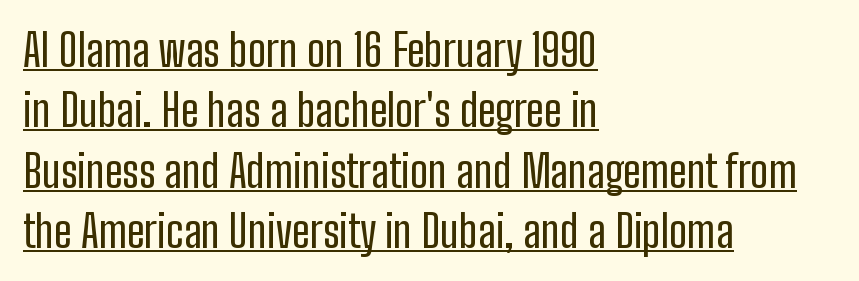
{"serif": "no", "italic": "no", "width": "condensed", "stroke_contrast": "low", "x_height": "medium", "monospaced": "no", "underline": "yes", "align": "left", "line_spacing": "normal", "line_spacing_ratio": 1.37, "letter_spacing": "normal", "letter_spacing_em": 0.0, "glyph_px": 44}
